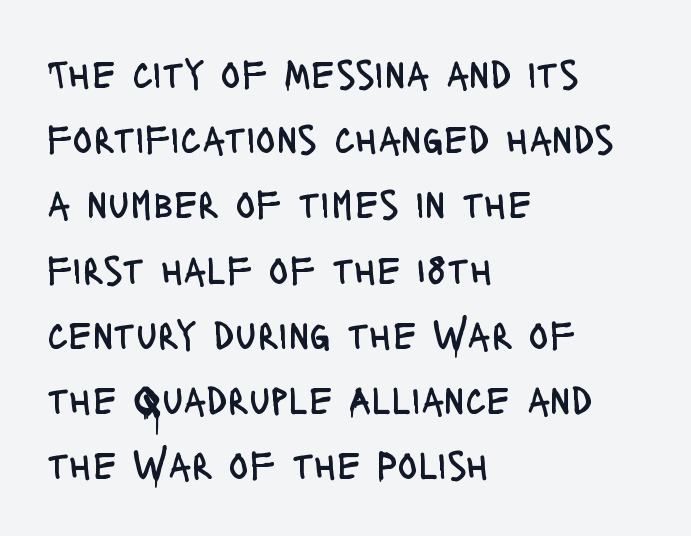
Is this a fixed-width face? No — the glyphs have proportional, varying widths. Notice how the passage keeps a crisp vertical edge on the left only. Honestly, the row spacing looks completely unremarkable. In terms of letterform style, serifs are entirely absent. Rendered with straight, roman letterforms.
